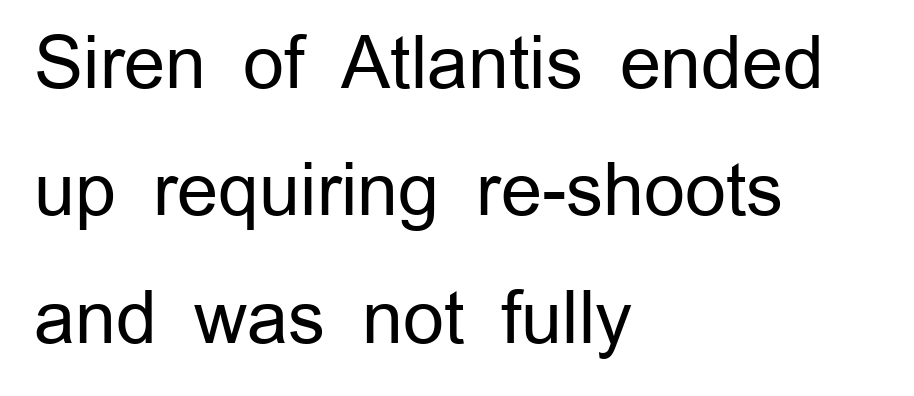
{"serif": "no", "italic": "no", "bold": "no", "weight": "regular", "width": "normal", "stroke_contrast": "low", "x_height": "medium", "monospaced": "no", "underline": "no", "align": "left", "line_spacing_ratio": 1.77, "letter_spacing": "normal", "letter_spacing_em": 0.0, "glyph_px": 72}
